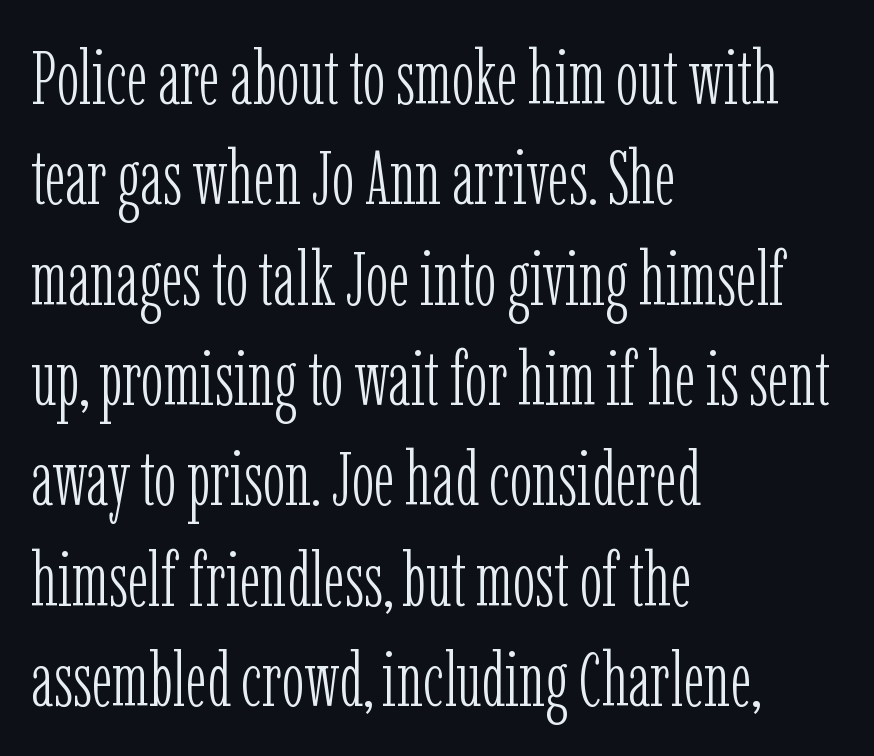
{"serif": "yes", "italic": "no", "bold": "no", "weight": "light", "width": "condensed", "stroke_contrast": "low", "x_height": "medium", "monospaced": "no", "underline": "no", "align": "left", "line_spacing": "normal", "line_spacing_ratio": 1.32, "letter_spacing": "normal", "letter_spacing_em": 0.0, "glyph_px": 76}
